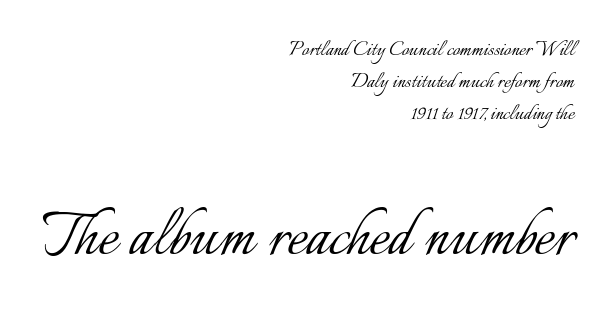
{"bold": "no", "weight": "light", "width": "normal", "stroke_contrast": "low", "x_height": "small", "monospaced": "no", "underline": "no", "align": "right", "line_spacing": "normal", "line_spacing_ratio": 1.28, "letter_spacing": "normal", "letter_spacing_em": 0.0, "larger_block": "second", "size_ratio": 3.04, "glyph_px": 76}
